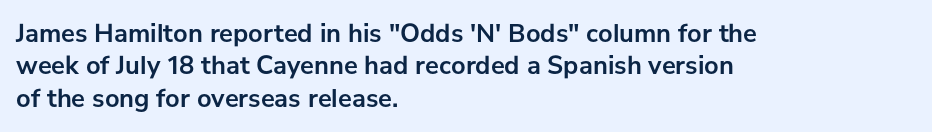
Q: Is the text bold? A: Yes.
Q: Is the text italic (slanted)? A: No, it is upright.
Q: Is the text underlined? A: No.
Q: How is the paragraph aligned? A: Left-aligned.
Q: Is the spacing between letters normal or unusually wide? A: Normal.
Q: Is the spacing between lines tight, normal or loose? A: Normal.
